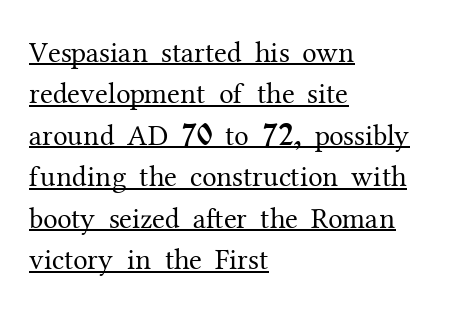
Q: Is the text bold? A: No.
Q: Is the text italic (slanted)? A: No, it is upright.
Q: Is the typeface a serif or a sans-serif typeface? A: Serif.
Q: Is the text underlined? A: Yes.
Q: How is the paragraph aligned? A: Left-aligned.
Q: Is the spacing between letters normal or unusually wide? A: Normal.
Q: Is the spacing between lines tight, normal or loose? A: Normal.
Q: Width (condensed, normal, or wide)? A: Normal.
Q: Stroke contrast? A: Medium.
Q: x-height? A: Medium.
Q: Monospaced? A: No.
